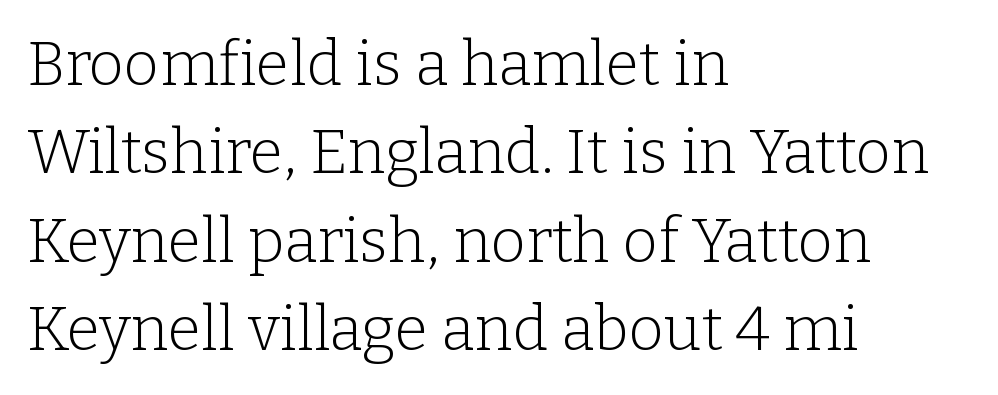
Q: Is the text bold? A: No.
Q: Is the text italic (slanted)? A: No, it is upright.
Q: Is the typeface a serif or a sans-serif typeface? A: Serif.
Q: Is the text underlined? A: No.
Q: How is the paragraph aligned? A: Left-aligned.
Q: Is the spacing between letters normal or unusually wide? A: Normal.
Q: Is the spacing between lines tight, normal or loose? A: Normal.
Q: Width (condensed, normal, or wide)? A: Normal.
Q: Stroke contrast? A: Low.
Q: x-height? A: Medium.
Q: Monospaced? A: No.
